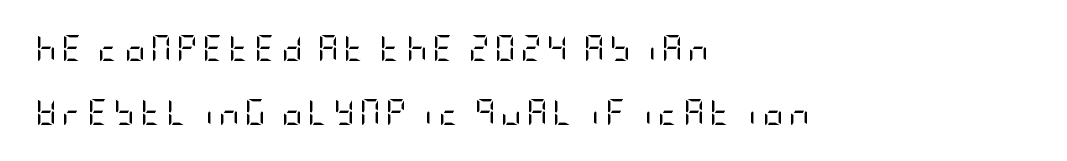
{"italic": "no", "bold": "no", "underline": "no", "align": "left", "line_spacing": "loose", "line_spacing_ratio": 2.47, "glyph_px": 26}
